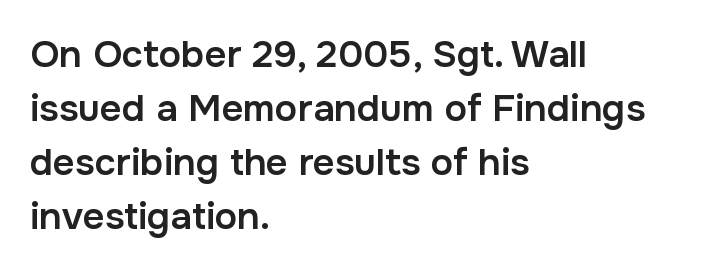
Q: Is the text bold? A: Semi-bold.
Q: Is the text italic (slanted)? A: No, it is upright.
Q: Is the typeface a serif or a sans-serif typeface? A: Sans-serif.
Q: Is the text underlined? A: No.
Q: How is the paragraph aligned? A: Left-aligned.
Q: Is the spacing between letters normal or unusually wide? A: Normal.
Q: Is the spacing between lines tight, normal or loose? A: Normal.
Q: Width (condensed, normal, or wide)? A: Normal.
Q: Stroke contrast? A: Low.
Q: x-height? A: Medium.
Q: Monospaced? A: No.
